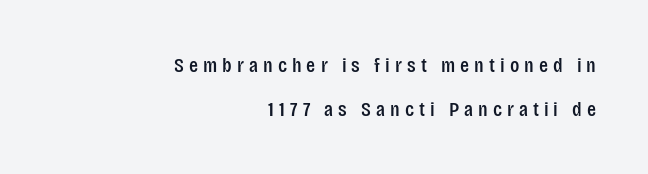
The image shows 21 px text type, upright; set right-aligned, loose line spacing (2.09x), unusually wide letter spacing (+0.24 em), not underlined.
